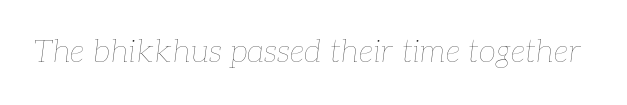
The image shows 32 px thin type, italic (leaning right); set normal letter spacing, not underlined; low stroke contrast and a medium x-height.
